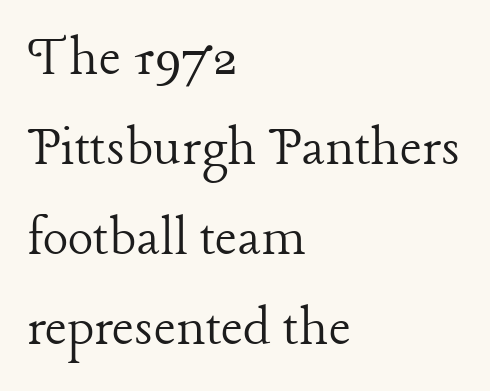
{"serif": "yes", "italic": "no", "bold": "no", "weight": "light", "width": "normal", "stroke_contrast": "low", "x_height": "medium", "monospaced": "no", "underline": "no", "align": "left", "line_spacing": "normal", "line_spacing_ratio": 1.5, "letter_spacing": "normal", "letter_spacing_em": 0.0, "glyph_px": 60}
